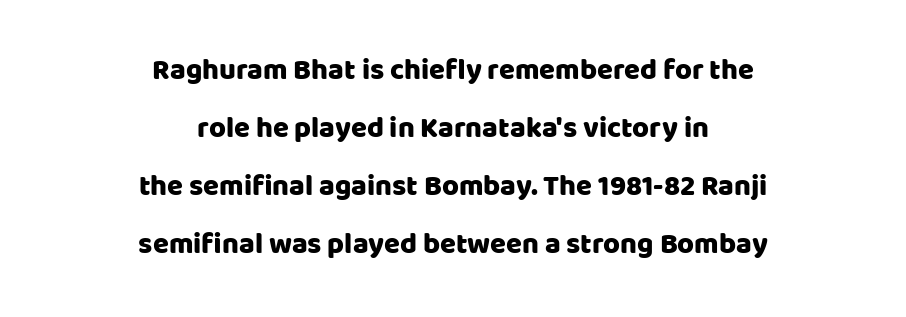
Q: Is the text italic (slanted)? A: No, it is upright.
Q: Is the typeface a serif or a sans-serif typeface? A: Sans-serif.
Q: Is the text underlined? A: No.
Q: How is the paragraph aligned? A: Centered.
Q: Is the spacing between letters normal or unusually wide? A: Normal.
Q: Is the spacing between lines tight, normal or loose? A: Loose.
Q: Width (condensed, normal, or wide)? A: Normal.
Q: Stroke contrast? A: Low.
Q: x-height? A: Large.
Q: Monospaced? A: No.
